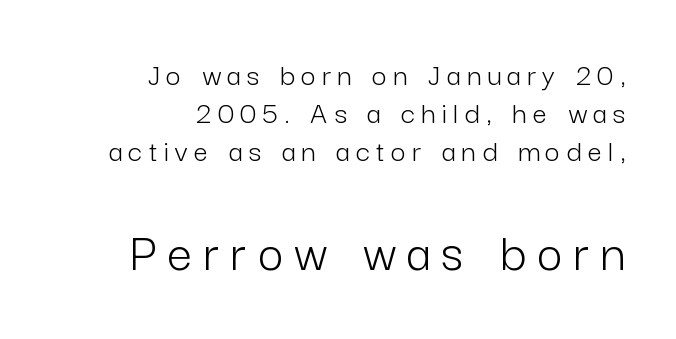
The image shows 56 px light sans-serif type, upright; set right-aligned, line spacing 1.19x, unusually wide letter spacing (+0.2 em), not underlined; the second (bottom) block is 1.75x larger; low stroke contrast and a medium x-height.
